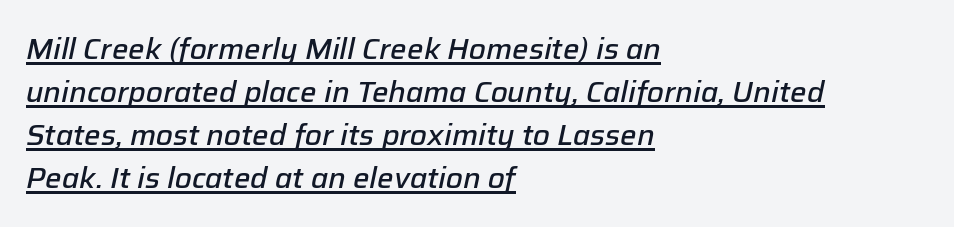
This sample keeps an unexceptional amount of space between lines. Which margin do the lines hug? The left one — the right edge is uneven. Underlined type. The strokes are fattened partway — semibold, not bold. Note the varied advance widths — an 'i' is clearly narrower than an 'm'. It's the slanting kind of type.
